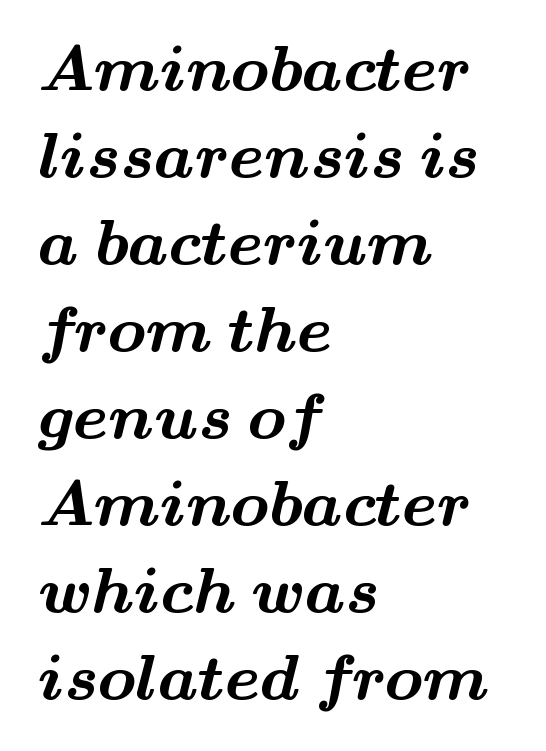
These lines sit exactly where default settings would place them. Here the designer chose a conventional face with non-uniform glyph widths. Tracking here is standard; glyphs follow each other at the usual distance. As a designer I'd log this as weight 700, bold.
